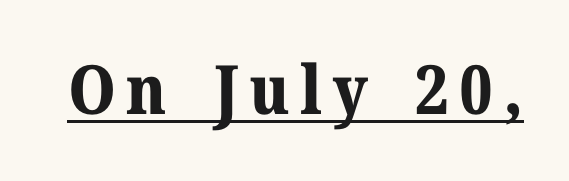
Q: Is the text bold? A: Yes.
Q: Is the text italic (slanted)? A: No, it is upright.
Q: Is the typeface a serif or a sans-serif typeface? A: Serif.
Q: Is the text underlined? A: Yes.
Q: Width (condensed, normal, or wide)? A: Normal.
Q: Stroke contrast? A: Medium.
Q: x-height? A: Medium.
Q: Monospaced? A: No.
